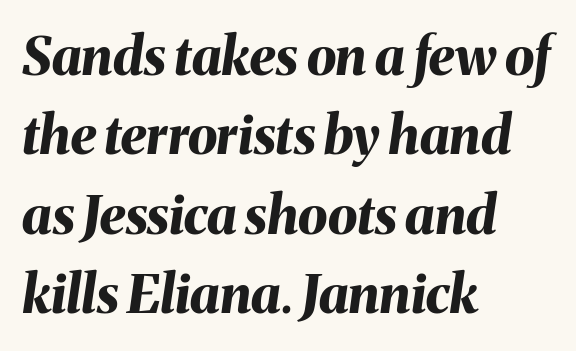
Q: Is the text bold? A: Yes.
Q: Is the text italic (slanted)? A: Yes, it leans right by about 8 degrees.
Q: Is the text underlined? A: No.
Q: How is the paragraph aligned? A: Left-aligned.
Q: Is the spacing between letters normal or unusually wide? A: Normal.
Q: Is the spacing between lines tight, normal or loose? A: Normal.
Q: Width (condensed, normal, or wide)? A: Normal.
Q: Stroke contrast? A: Medium.
Q: x-height? A: Medium.
Q: Monospaced? A: No.
